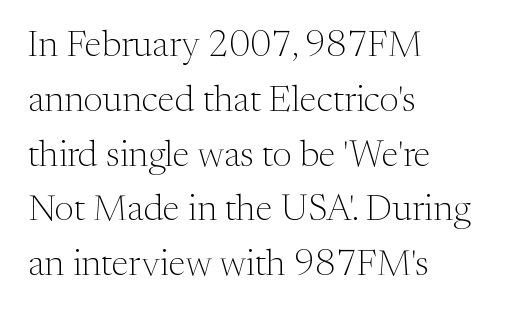
The image shows 37 px light serif type, upright; set left-aligned, normal line spacing (1.48x), normal letter spacing, not underlined; medium stroke contrast and a medium x-height.
